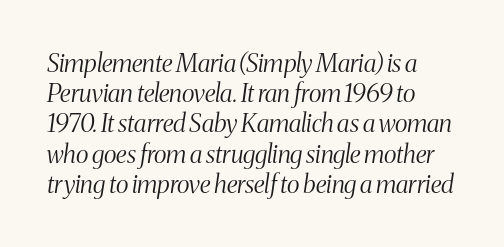
The image shows 25 px text type, italic (leaning right); set left-aligned, line spacing 1.21x, normal letter spacing, not underlined.
